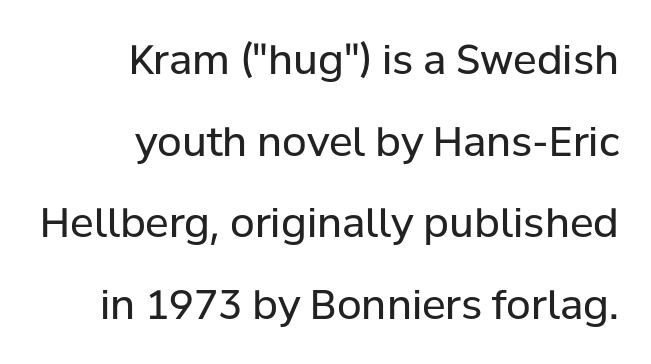
How would I describe the line gaps? Wide and relaxed. Caption: multi-line text, flush right, ragged left. This sample has the flowing, uneven cadence of proportional lettering. Check the space under the baseline: it is left empty.
